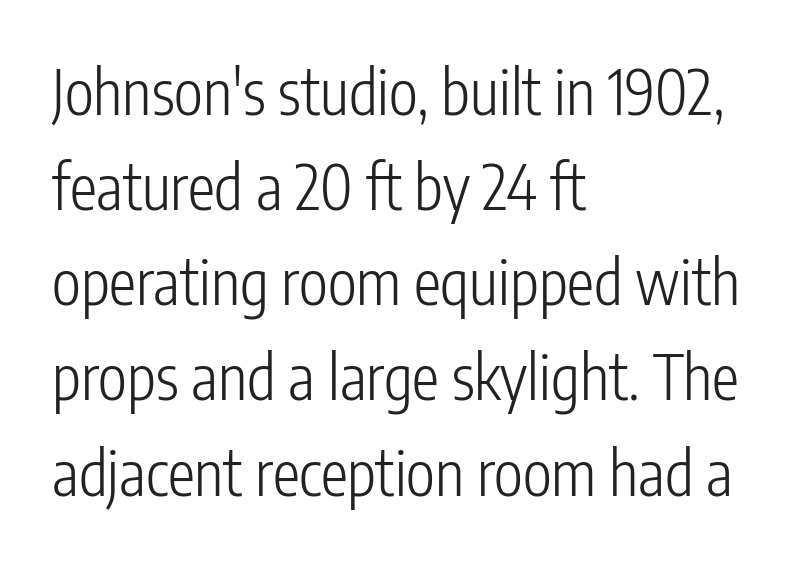
{"serif": "no", "italic": "no", "bold": "no", "weight": "light", "width": "condensed", "stroke_contrast": "low", "x_height": "medium", "monospaced": "no", "underline": "no", "align": "left", "line_spacing": "normal", "line_spacing_ratio": 1.56, "letter_spacing": "normal", "letter_spacing_em": 0.0, "glyph_px": 61}
